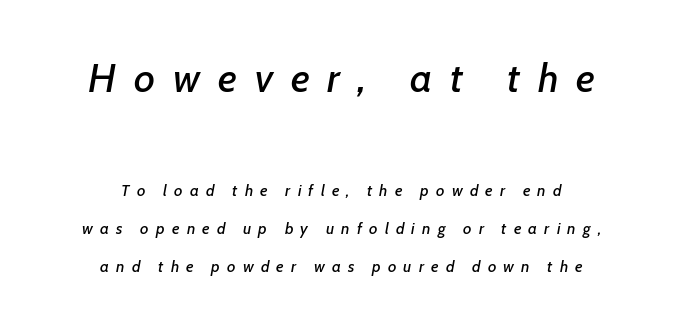
{"italic": "yes", "lean": "right", "slant_degrees": 7, "width": "normal", "stroke_contrast": "low", "x_height": "medium", "monospaced": "no", "underline": "no", "align": "center", "line_spacing": "loose", "line_spacing_ratio": 2.38, "letter_spacing": "wide", "letter_spacing_em": 0.45, "larger_block": "first", "size_ratio": 2.5, "glyph_px": 40}
